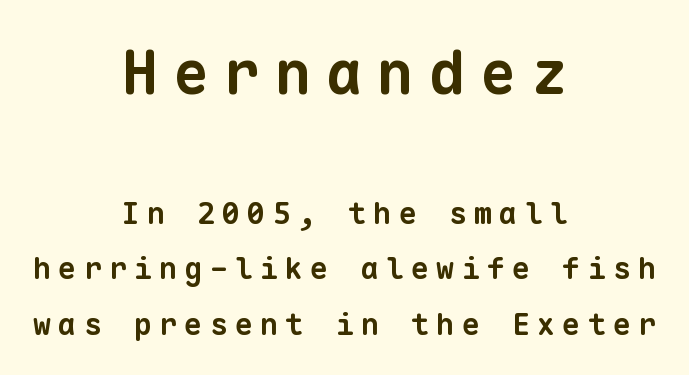
Q: Is the text bold? A: Yes.
Q: Is the typeface a serif or a sans-serif typeface? A: Sans-serif.
Q: Is the text underlined? A: No.
Q: How is the paragraph aligned? A: Centered.
Q: Is the spacing between letters normal or unusually wide? A: Unusually wide.
Q: Which block of text is set in a larger size, the first (top) or the second (bottom)? A: The first (top) one.
Q: Width (condensed, normal, or wide)? A: Normal.
Q: Stroke contrast? A: Low.
Q: x-height? A: Medium.
Q: Monospaced? A: Yes.
